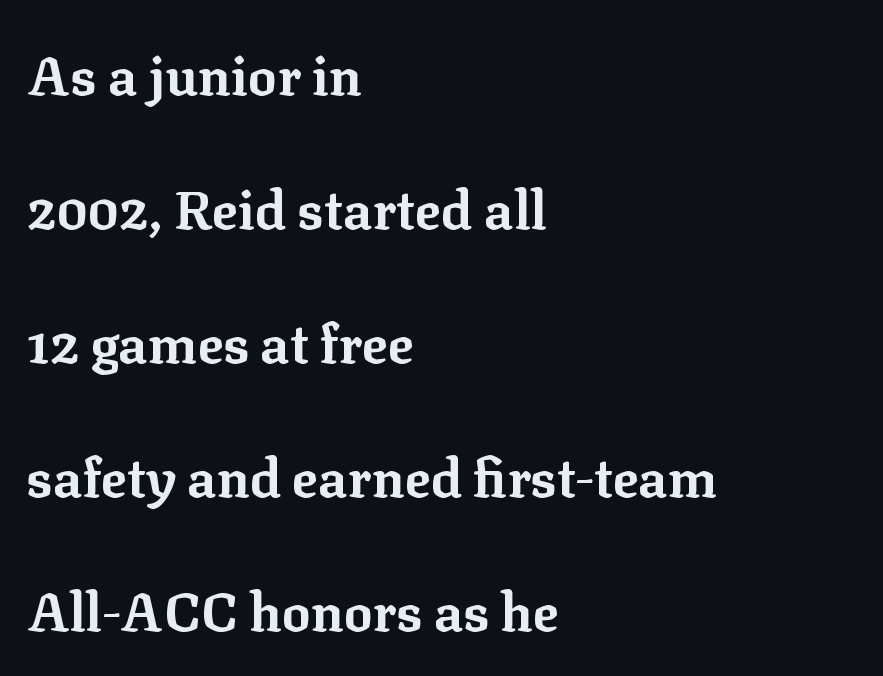
Q: Is the text bold? A: Yes.
Q: Is the text italic (slanted)? A: No, it is upright.
Q: Is the typeface a serif or a sans-serif typeface? A: Serif.
Q: Is the text underlined? A: No.
Q: How is the paragraph aligned? A: Left-aligned.
Q: Is the spacing between letters normal or unusually wide? A: Normal.
Q: Is the spacing between lines tight, normal or loose? A: Loose.
Q: Width (condensed, normal, or wide)? A: Normal.
Q: Stroke contrast? A: Low.
Q: x-height? A: Medium.
Q: Monospaced? A: No.
